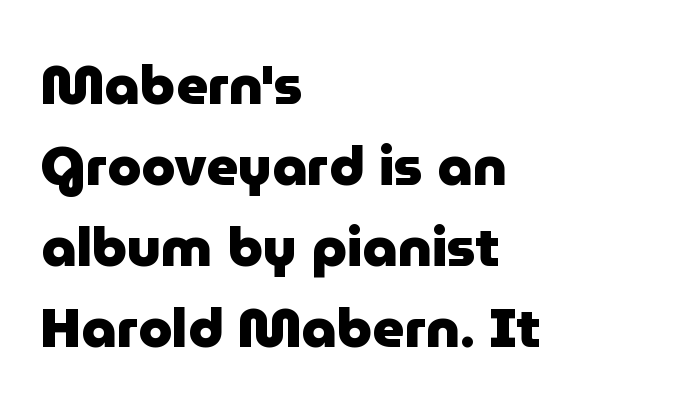
The image shows 55 px heavy sans-serif type, upright; set left-aligned, normal line spacing (1.47x), normal letter spacing, not underlined; low stroke contrast and a medium x-height.
